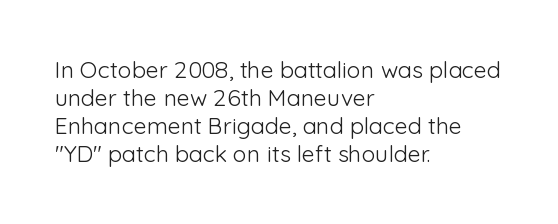
The image shows 23 px text type, upright; set left-aligned, line spacing 1.22x, normal letter spacing, not underlined.
